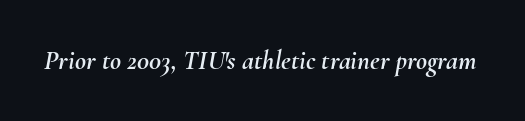
Q: Is the text italic (slanted)? A: Yes, it leans right by about 10 degrees.
Q: Is the text underlined? A: No.
Q: Is the spacing between letters normal or unusually wide? A: Normal.
